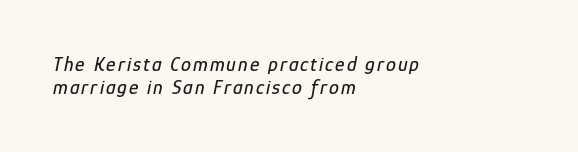
These lines are set flush left with a ragged right edge. Interline gaps are noticeably narrow in this sample. The passage shown leans; its letterforms are oblique. The foot of each line stays bare and open.
